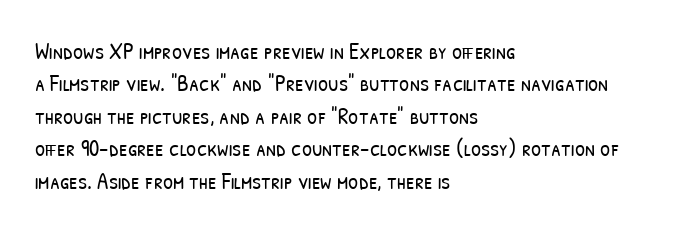
{"bold": "no", "underline": "no", "align": "left", "line_spacing": "normal", "line_spacing_ratio": 1.41, "letter_spacing": "normal", "letter_spacing_em": 0.0, "glyph_px": 23}
